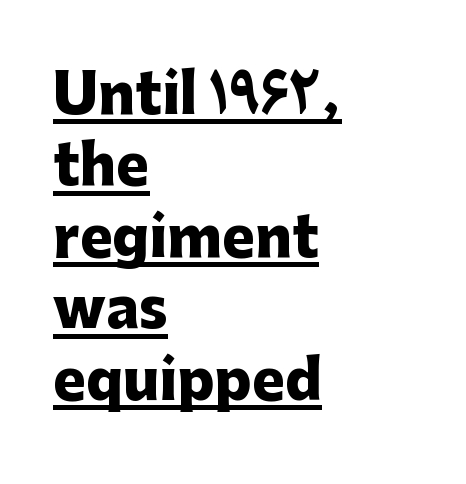
The image shows 55 px heavy sans-serif type, upright; set left-aligned, normal line spacing (1.3x), normal letter spacing, underlined; low stroke contrast and a medium x-height.
